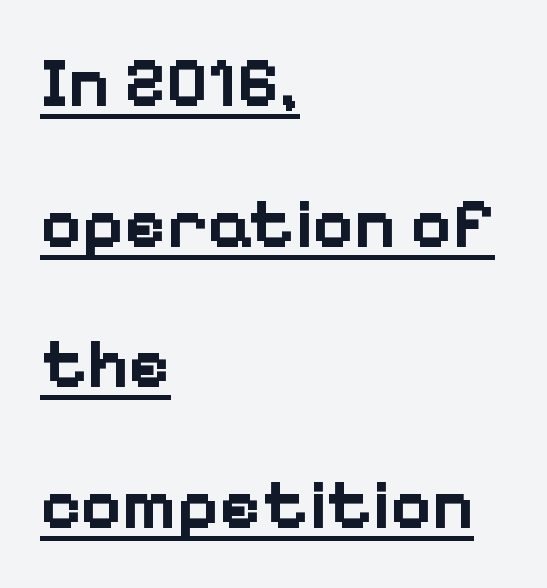
{"serif": "no", "italic": "no", "bold": "yes", "weight": "bold", "width": "normal", "stroke_contrast": "low", "x_height": "medium", "monospaced": "no", "underline": "yes", "align": "left", "line_spacing": "loose", "line_spacing_ratio": 2.01, "letter_spacing": "normal", "letter_spacing_em": 0.0, "glyph_px": 70}
